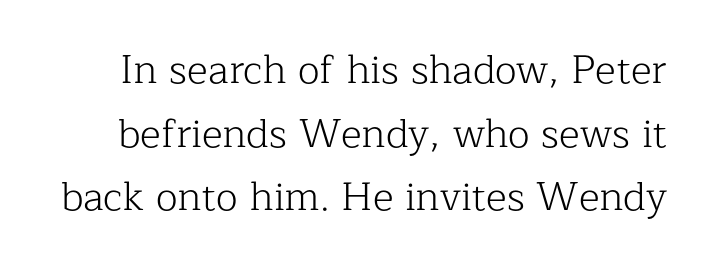
Each letter's strokes conclude with small projecting serifs. These lines sit exactly where default settings would place them. Looks like regular typesetting: each glyph gets only the width it needs. Tracking value appears to be zero — textbook default spacing. Stems and bowls with no extra thickness — not bold.
